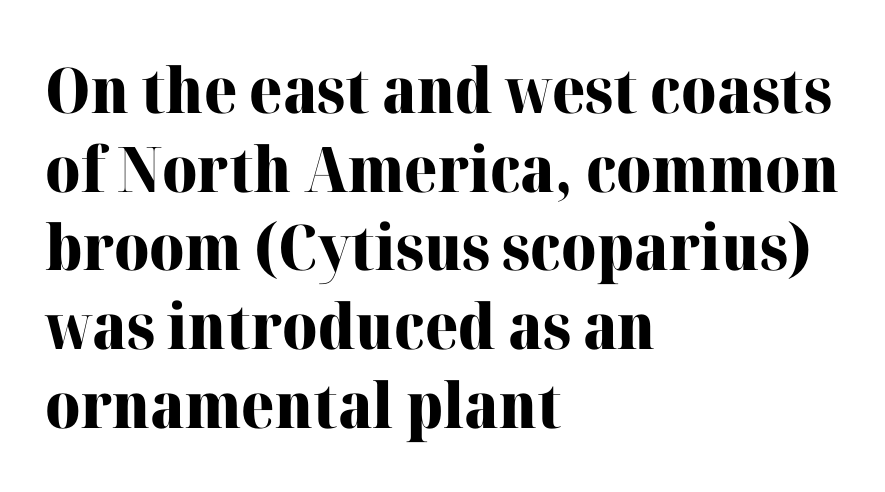
The image shows 63 px heavy serif type, upright; set left-aligned, normal line spacing (1.25x), normal letter spacing, not underlined; high stroke contrast and a medium x-height.
